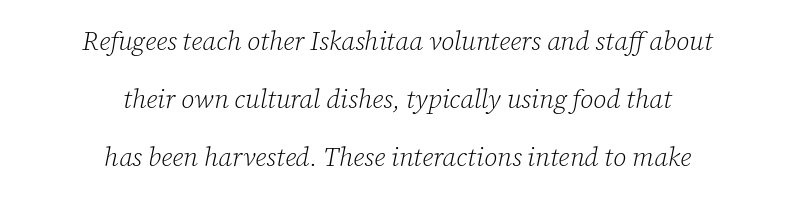
Letter spacing: default. Notice how the passage keeps no hard edge, just a central spine. Style check: oblique. The strokes carry an ordinary text weight at most.
